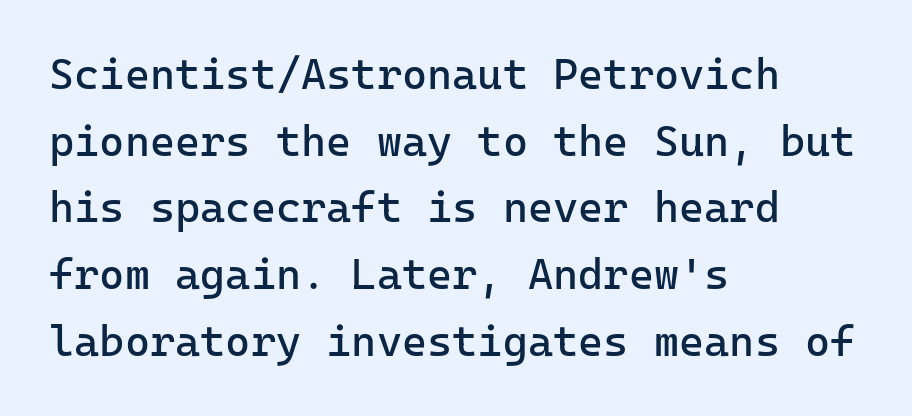
Q: Is the text bold? A: No.
Q: Is the text italic (slanted)? A: No, it is upright.
Q: Is the typeface a serif or a sans-serif typeface? A: Sans-serif.
Q: Is the text underlined? A: No.
Q: How is the paragraph aligned? A: Left-aligned.
Q: Is the spacing between letters normal or unusually wide? A: Normal.
Q: Is the spacing between lines tight, normal or loose? A: Normal.
Q: Width (condensed, normal, or wide)? A: Normal.
Q: Stroke contrast? A: Low.
Q: x-height? A: Medium.
Q: Monospaced? A: Yes.
